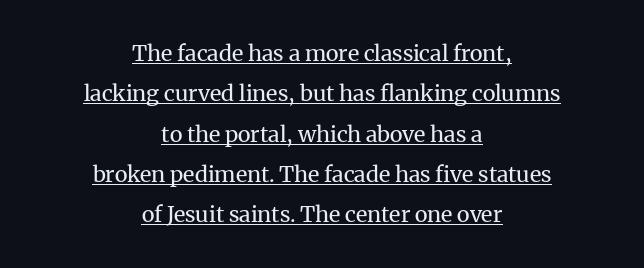
The image shows 22 px text type, upright; set centered, line spacing 1.83x, normal letter spacing, underlined.
